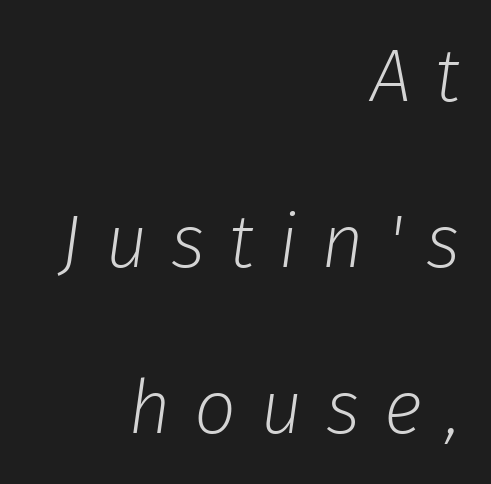
The rendering anchors every line to the right-hand side. Character widths vary here, with narrow letters taking less room than wide ones. Bare-footed words on every line. Students, observe: this is what heavily led, spacious text looks like. Slanted lettering throughout. You could only call the tracking loose — the letters float apart.
